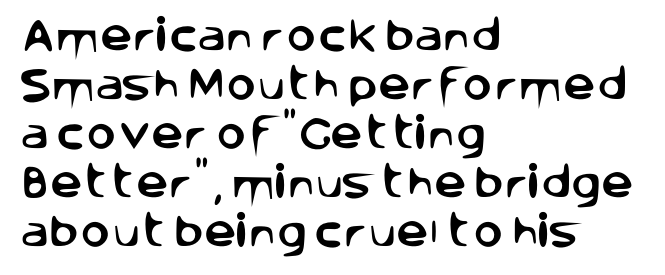
The line texture is even and compact thanks to regular tracking. These lines are composed in type without serifs. Whoever set this chose a conventional vertical rhythm. This rendering features lettering with no underline.
